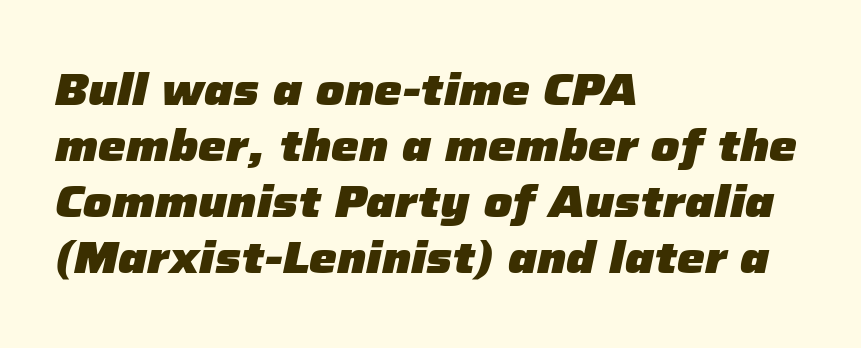
The rendering uses natural spacing where letterforms have individual widths. Compared with ordinary roman type, these characters are visibly tilted. Decoration check: the copy has no underline. Leading matches the norm, producing a regular column. You could call the tracking neutral — neither tight nor loose. What weight is shown? A full bold with thick strokes.
